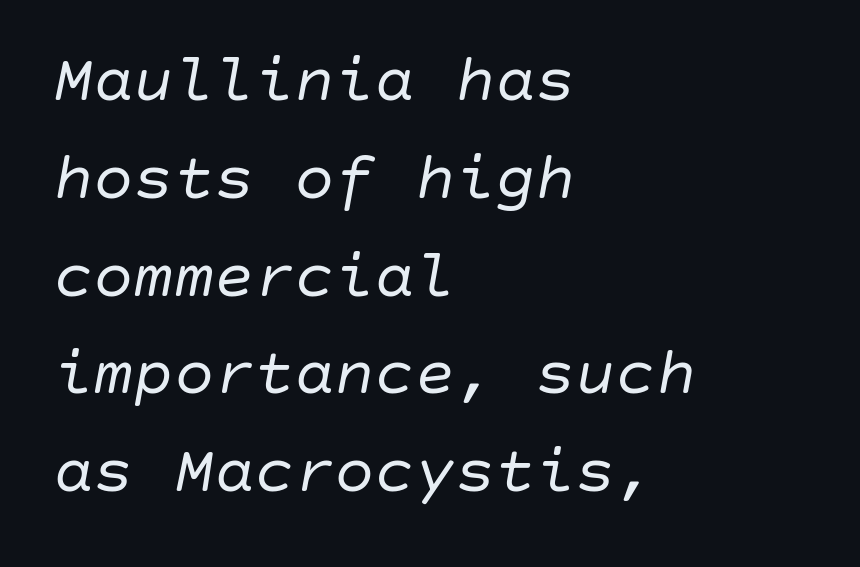
{"italic": "yes", "lean": "right", "slant_degrees": 10, "bold": "no", "weight": "regular", "width": "normal", "stroke_contrast": "low", "x_height": "large", "underline": "no", "align": "left", "line_spacing": "normal", "line_spacing_ratio": 1.46, "letter_spacing": "normal", "letter_spacing_em": 0.0, "glyph_px": 67}
